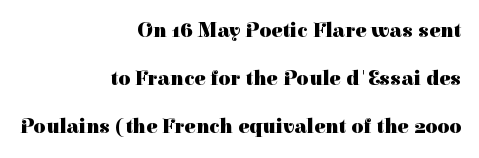
{"italic": "no", "bold": "yes", "underline": "no", "align": "right", "line_spacing": "loose", "line_spacing_ratio": 2.29, "letter_spacing": "normal", "letter_spacing_em": 0.0, "glyph_px": 21}
